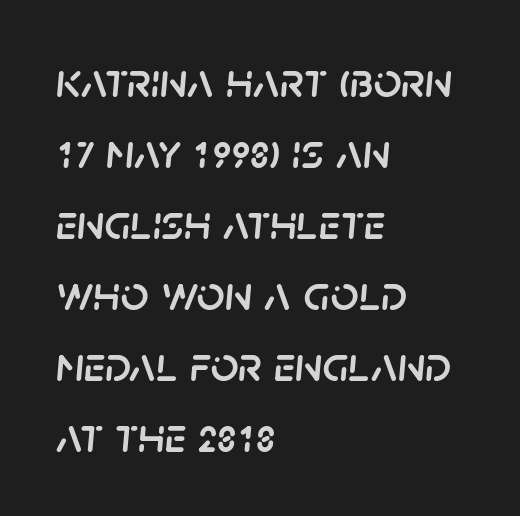
Teacher's note: observe the even left margin — that is flush-left alignment. Each letter keeps its own natural width here, so spacing adapts to shape. Bare-footed words on every line. Quick note: interline space is typical.
